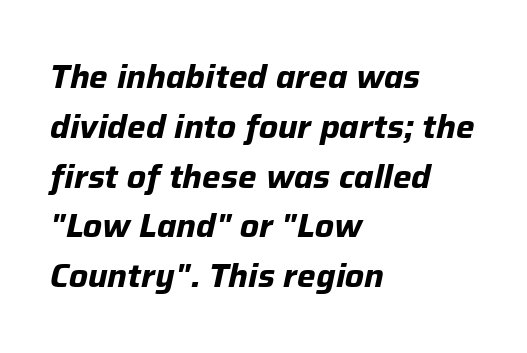
{"italic": "yes", "lean": "right", "slant_degrees": 12, "bold": "yes", "weight": "bold", "width": "normal", "stroke_contrast": "low", "x_height": "medium", "monospaced": "no", "underline": "no", "align": "left", "line_spacing": "normal", "line_spacing_ratio": 1.51, "letter_spacing": "normal", "letter_spacing_em": 0.0, "glyph_px": 33}
